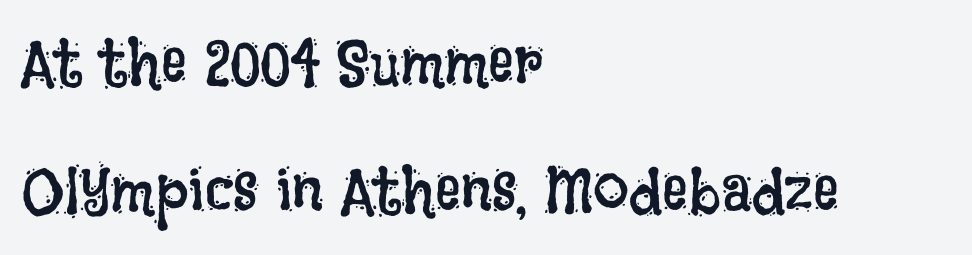
What's the leading like? Stretched, with rows far apart. The lines are quadded left. Bold? No — there's no thickening of the strokes. Unlike italic type, these characters show no tilt at all.
